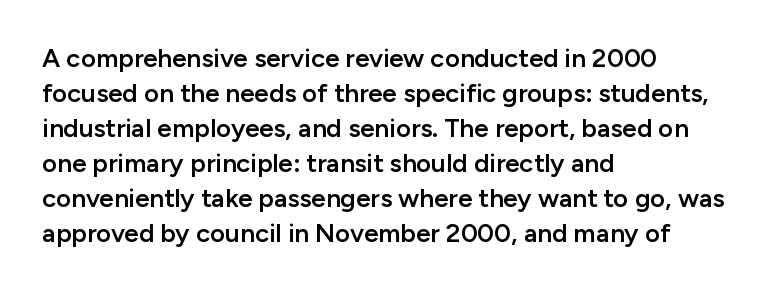
Q: Is the text bold? A: Semi-bold.
Q: Is the text italic (slanted)? A: No, it is upright.
Q: Is the text underlined? A: No.
Q: How is the paragraph aligned? A: Left-aligned.
Q: Is the spacing between letters normal or unusually wide? A: Normal.
Q: Is the spacing between lines tight, normal or loose? A: Normal.
